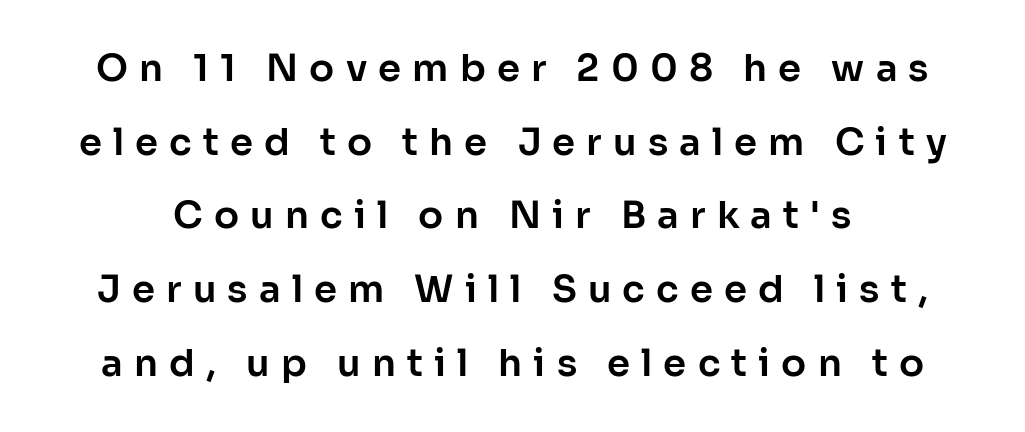
The image shows 37 px sans-serif type, upright; set loose line spacing (1.99x), unusually wide letter spacing (+0.3 em), not underlined; low stroke contrast and a medium x-height.
